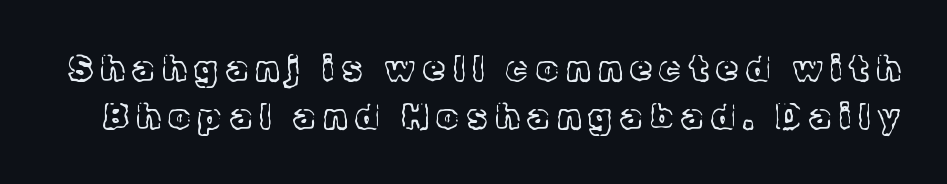
Note the varied advance widths — an 'i' is clearly narrower than an 'm'. The lines sit at an ordinary, default distance from one another. Vertical stems look standard width or narrower in stroke. A typesetter would call this heavily tracked-out type.
